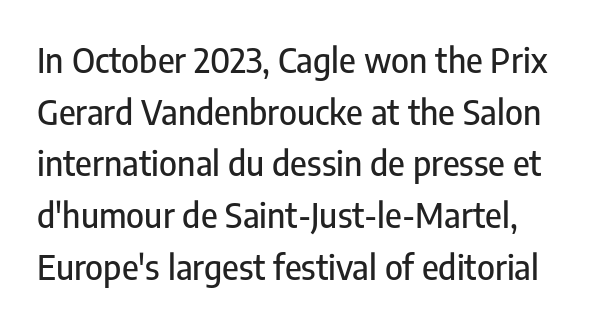
Q: Is the text italic (slanted)? A: No, it is upright.
Q: Is the typeface a serif or a sans-serif typeface? A: Sans-serif.
Q: Is the text underlined? A: No.
Q: Is the spacing between letters normal or unusually wide? A: Normal.
Q: Is the spacing between lines tight, normal or loose? A: Normal.
Q: Width (condensed, normal, or wide)? A: Condensed.
Q: Stroke contrast? A: Low.
Q: x-height? A: Medium.
Q: Monospaced? A: No.
